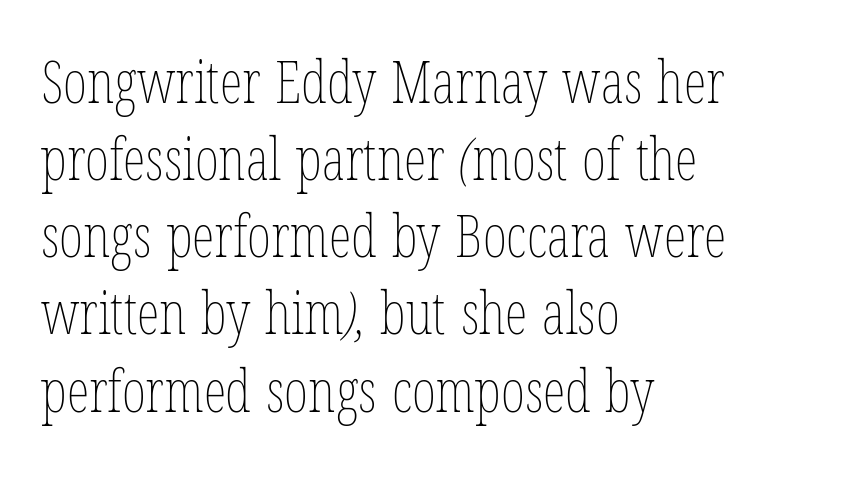
{"bold": "no", "weight": "thin", "width": "condensed", "stroke_contrast": "low", "x_height": "medium", "monospaced": "no", "underline": "no", "align": "left", "line_spacing": "normal", "line_spacing_ratio": 1.33, "letter_spacing": "normal", "letter_spacing_em": 0.0, "glyph_px": 58}
